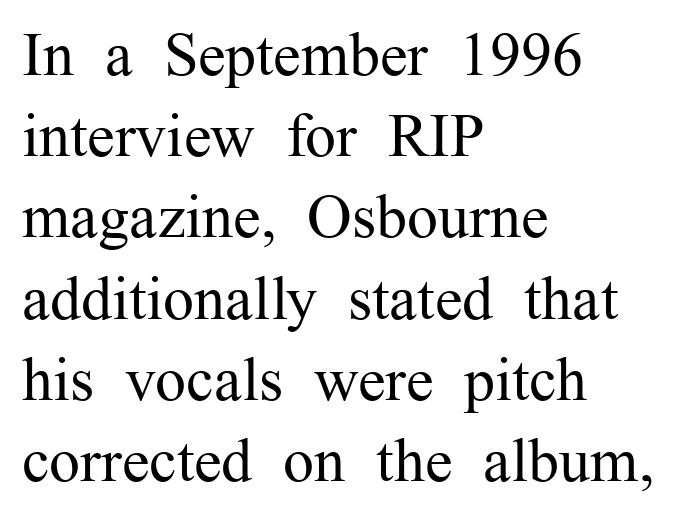
{"serif": "yes", "italic": "no", "bold": "no", "weight": "regular", "width": "normal", "stroke_contrast": "medium", "x_height": "medium", "monospaced": "no", "underline": "no", "align": "left", "line_spacing": "normal", "line_spacing_ratio": 1.31, "letter_spacing": "normal", "letter_spacing_em": 0.0, "glyph_px": 62}
